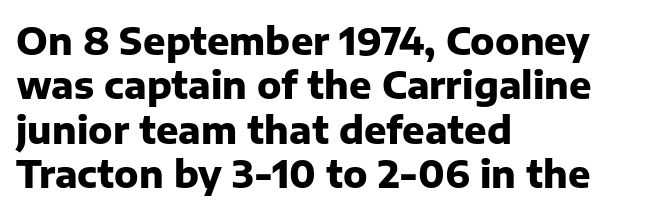
Q: Is the text bold? A: Yes.
Q: Is the text italic (slanted)? A: No, it is upright.
Q: Is the typeface a serif or a sans-serif typeface? A: Sans-serif.
Q: Is the text underlined? A: No.
Q: How is the paragraph aligned? A: Left-aligned.
Q: Is the spacing between letters normal or unusually wide? A: Normal.
Q: Width (condensed, normal, or wide)? A: Normal.
Q: Stroke contrast? A: Low.
Q: x-height? A: Medium.
Q: Monospaced? A: No.
